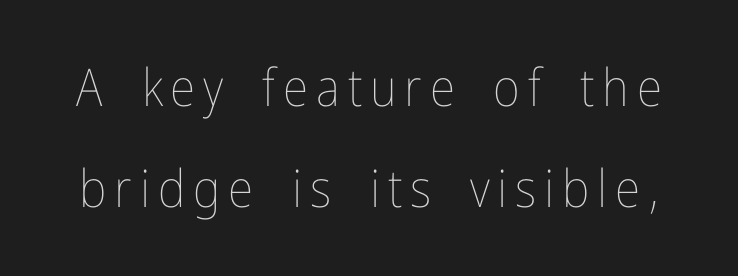
{"italic": "no", "bold": "no", "weight": "thin", "width": "condensed", "stroke_contrast": "low", "x_height": "medium", "monospaced": "no", "underline": "no", "line_spacing": "loose", "line_spacing_ratio": 1.94, "glyph_px": 52}
